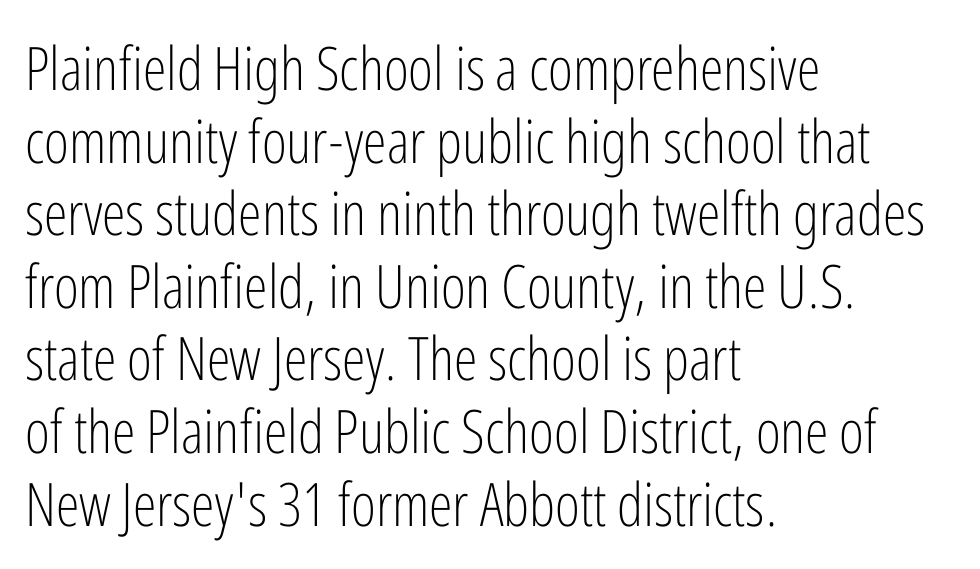
The image shows 60 px light, condensed sans-serif type, upright; set left-aligned, line spacing 1.21x, normal letter spacing, not underlined; low stroke contrast and a medium x-height.
